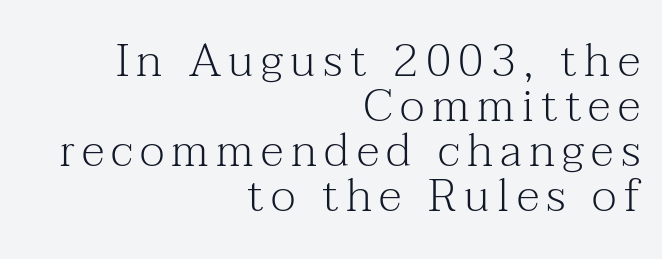
The image shows 46 px light serif type, upright; set right-aligned, tight line spacing (0.98x), not underlined; medium stroke contrast and a medium x-height.
